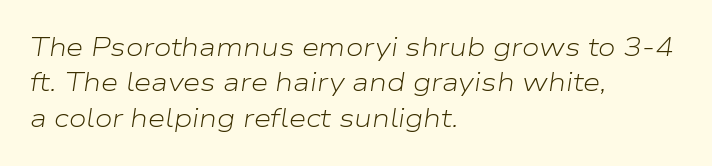
Q: Is the text bold? A: No.
Q: Is the text italic (slanted)? A: Yes, it leans right by about 9 degrees.
Q: Is the text underlined? A: No.
Q: How is the paragraph aligned? A: Left-aligned.
Q: Is the spacing between letters normal or unusually wide? A: Normal.
Q: Is the spacing between lines tight, normal or loose? A: Normal.
